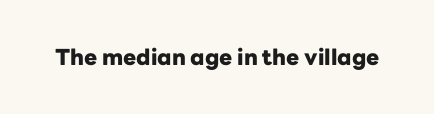
The image shows 22 px bold type, upright; set normal letter spacing, not underlined.
